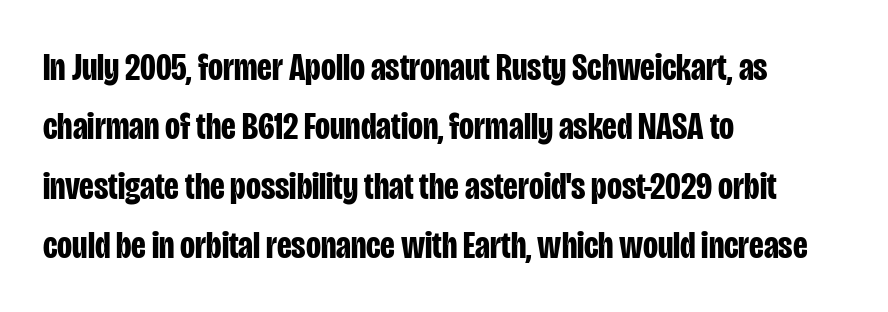
{"serif": "no", "italic": "no", "bold": "yes", "weight": "bold", "width": "condensed", "stroke_contrast": "low", "x_height": "large", "monospaced": "no", "underline": "no", "align": "left", "line_spacing": "normal", "line_spacing_ratio": 1.52, "letter_spacing": "normal", "letter_spacing_em": 0.0, "glyph_px": 39}
